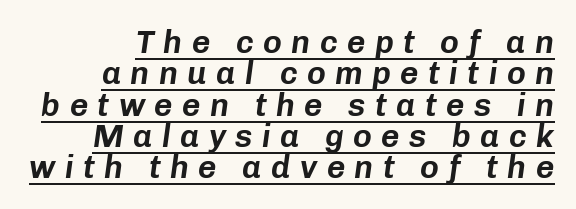
{"italic": "yes", "lean": "right", "slant_degrees": 8, "width": "normal", "stroke_contrast": "low", "x_height": "medium", "monospaced": "no", "underline": "yes", "line_spacing": "tight", "line_spacing_ratio": 0.98, "letter_spacing": "wide", "letter_spacing_em": 0.29, "glyph_px": 32}
